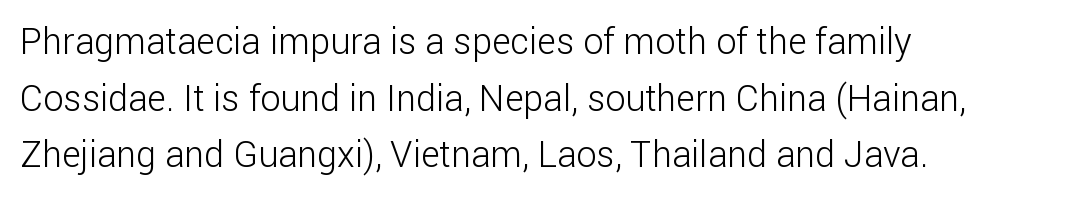
Q: Is the text bold? A: No.
Q: Is the text italic (slanted)? A: No, it is upright.
Q: Is the typeface a serif or a sans-serif typeface? A: Sans-serif.
Q: Is the text underlined? A: No.
Q: How is the paragraph aligned? A: Left-aligned.
Q: Is the spacing between letters normal or unusually wide? A: Normal.
Q: Is the spacing between lines tight, normal or loose? A: Normal.
Q: Width (condensed, normal, or wide)? A: Normal.
Q: Stroke contrast? A: Low.
Q: x-height? A: Medium.
Q: Monospaced? A: No.
